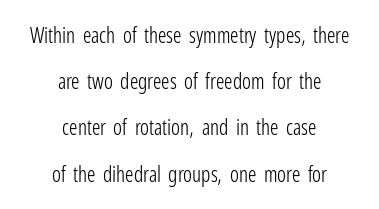
The gaps between neighbouring characters are ordinary and unremarkable. The paragraph has two soft edges and a firm central axis. The area under the type is left untouched. The lines are spread far apart with generous leading. Unbolded letterforms with no extra heft. Posture: straight, roman, zero tilt.
